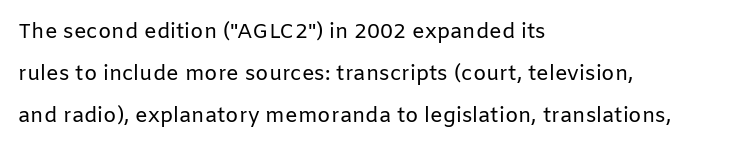
Q: Is the text bold? A: No.
Q: Is the text italic (slanted)? A: No, it is upright.
Q: Is the text underlined? A: No.
Q: How is the paragraph aligned? A: Left-aligned.
Q: Is the spacing between letters normal or unusually wide? A: Normal.
Q: Is the spacing between lines tight, normal or loose? A: Loose.
